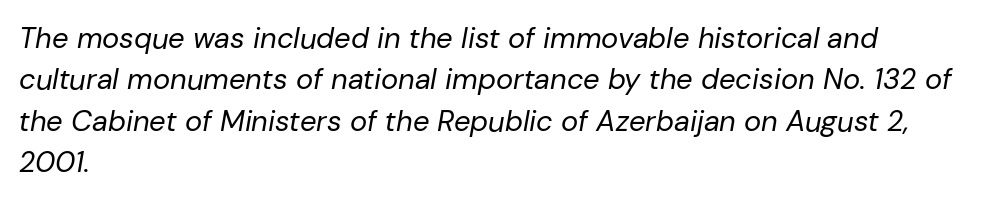
Q: Is the text bold? A: No.
Q: Is the text italic (slanted)? A: Yes, it leans right by about 10 degrees.
Q: Is the text underlined? A: No.
Q: How is the paragraph aligned? A: Left-aligned.
Q: Is the spacing between letters normal or unusually wide? A: Normal.
Q: Is the spacing between lines tight, normal or loose? A: Normal.
Q: Width (condensed, normal, or wide)? A: Normal.
Q: Stroke contrast? A: Low.
Q: x-height? A: Medium.
Q: Monospaced? A: No.
